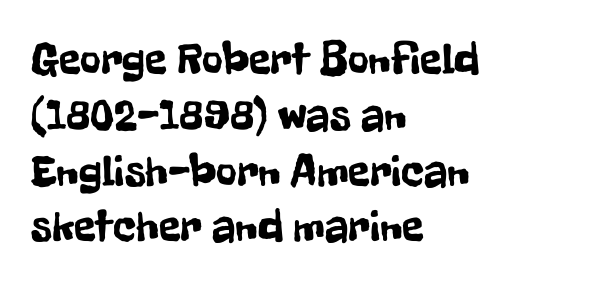
The image shows 45 px condensed sans-serif type, upright; set left-aligned, line spacing 1.24x, normal letter spacing, not underlined; low stroke contrast and a medium x-height.
